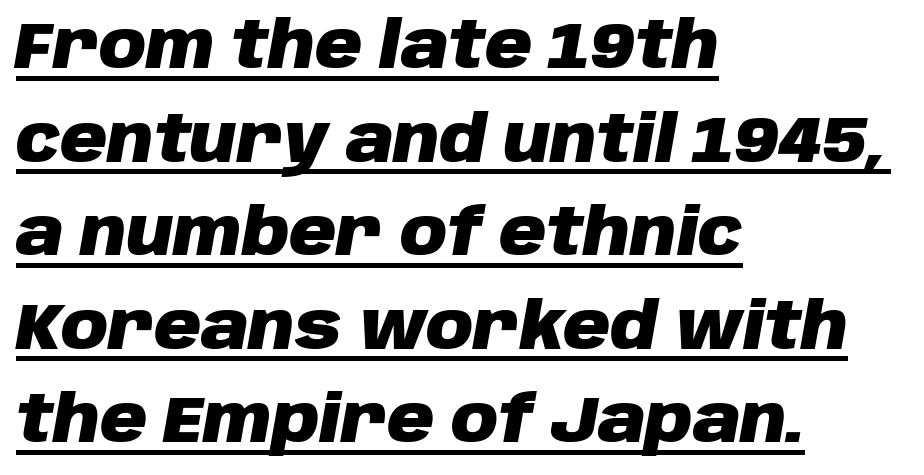
{"italic": "yes", "lean": "right", "slant_degrees": 10, "bold": "yes", "weight": "heavy", "width": "normal", "stroke_contrast": "low", "x_height": "large", "monospaced": "no", "underline": "yes", "align": "left", "line_spacing": "normal", "line_spacing_ratio": 1.44, "letter_spacing": "normal", "letter_spacing_em": 0.0, "glyph_px": 65}
